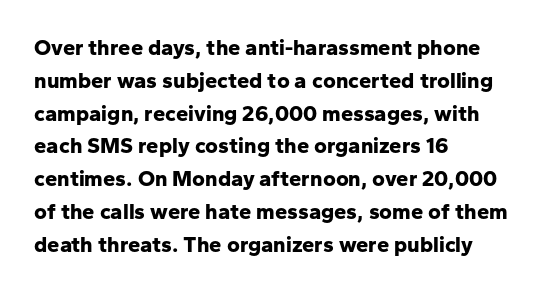
{"italic": "no", "bold": "yes", "underline": "no", "align": "left", "line_spacing": "normal", "line_spacing_ratio": 1.49, "letter_spacing": "normal", "letter_spacing_em": 0.0, "glyph_px": 22}
